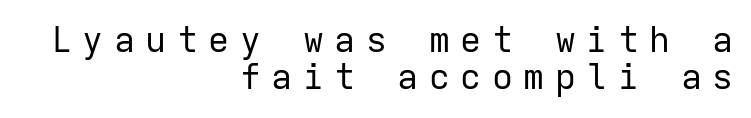
{"serif": "no", "italic": "no", "bold": "no", "weight": "regular", "width": "normal", "stroke_contrast": "low", "x_height": "medium", "monospaced": "yes", "underline": "no", "align": "right", "line_spacing": "tight", "line_spacing_ratio": 1.06, "letter_spacing": "wide", "letter_spacing_em": 0.3, "glyph_px": 35}
